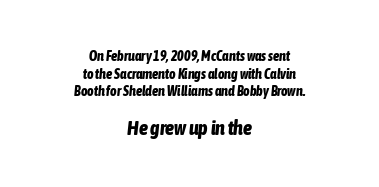
{"italic": "yes", "lean": "right", "slant_degrees": 6, "bold": "yes", "underline": "no", "align": "center", "line_spacing": "normal", "line_spacing_ratio": 1.26, "letter_spacing": "normal", "letter_spacing_em": 0.0, "larger_block": "second", "size_ratio": 1.43, "glyph_px": 20}
